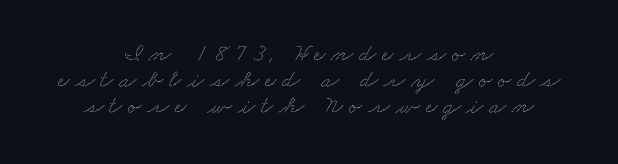
Q: Is the text underlined? A: No.
Q: How is the paragraph aligned? A: Centered.
Q: Is the spacing between letters normal or unusually wide? A: Unusually wide.
Q: Is the spacing between lines tight, normal or loose? A: Tight.
